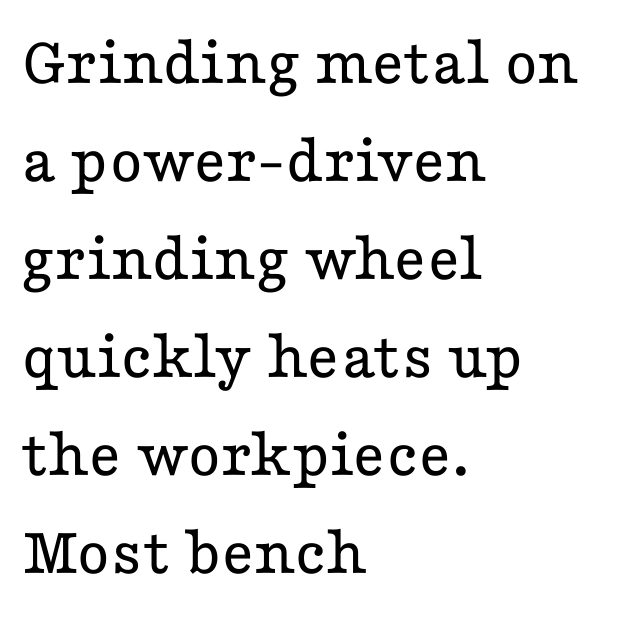
Q: Is the text bold? A: No.
Q: Is the text italic (slanted)? A: No, it is upright.
Q: Is the typeface a serif or a sans-serif typeface? A: Serif.
Q: Is the text underlined? A: No.
Q: How is the paragraph aligned? A: Left-aligned.
Q: Is the spacing between letters normal or unusually wide? A: Normal.
Q: Is the spacing between lines tight, normal or loose? A: Normal.
Q: Width (condensed, normal, or wide)? A: Wide.
Q: Stroke contrast? A: Low.
Q: x-height? A: Medium.
Q: Monospaced? A: No.
